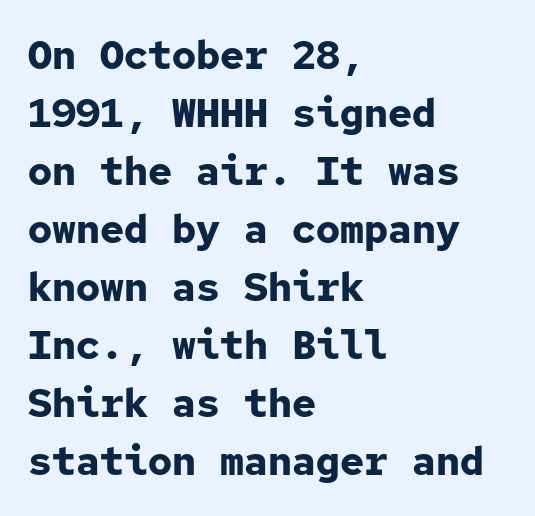
Q: Is the text bold? A: Yes.
Q: Is the text italic (slanted)? A: No, it is upright.
Q: Is the typeface a serif or a sans-serif typeface? A: Sans-serif.
Q: Is the text underlined? A: No.
Q: How is the paragraph aligned? A: Left-aligned.
Q: Is the spacing between letters normal or unusually wide? A: Normal.
Q: Is the spacing between lines tight, normal or loose? A: Normal.
Q: Width (condensed, normal, or wide)? A: Normal.
Q: Stroke contrast? A: Low.
Q: x-height? A: Medium.
Q: Monospaced? A: Yes.
